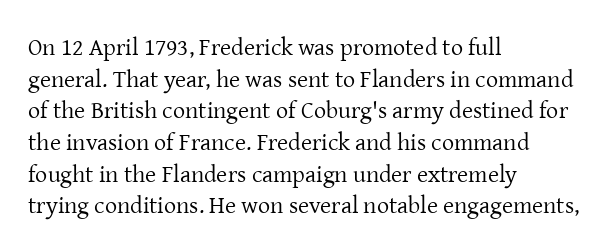
Q: Is the text bold? A: No.
Q: Is the text italic (slanted)? A: No, it is upright.
Q: Is the text underlined? A: No.
Q: How is the paragraph aligned? A: Left-aligned.
Q: Is the spacing between letters normal or unusually wide? A: Normal.
Q: Is the spacing between lines tight, normal or loose? A: Normal.
